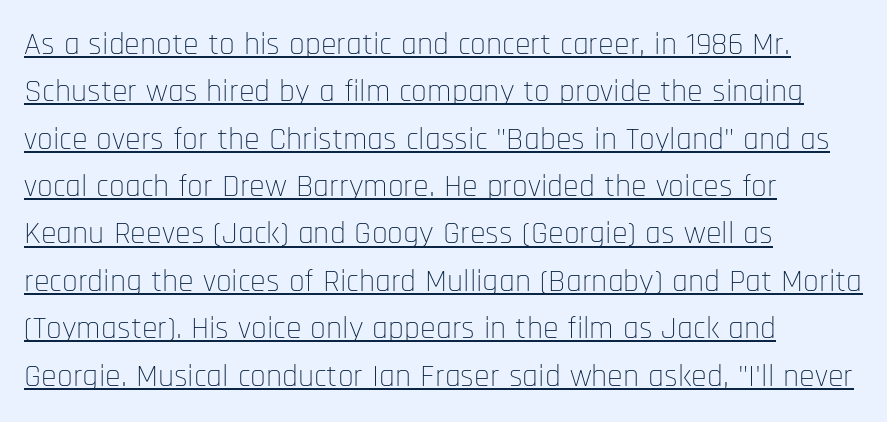
Standard letterfit; no display-style spreading of the glyphs. You can tell from the bare stems that sans-serif type was used. Reading down the block, your eye returns to a fixed left position each line. Characters remain perfectly vertical along every line.
